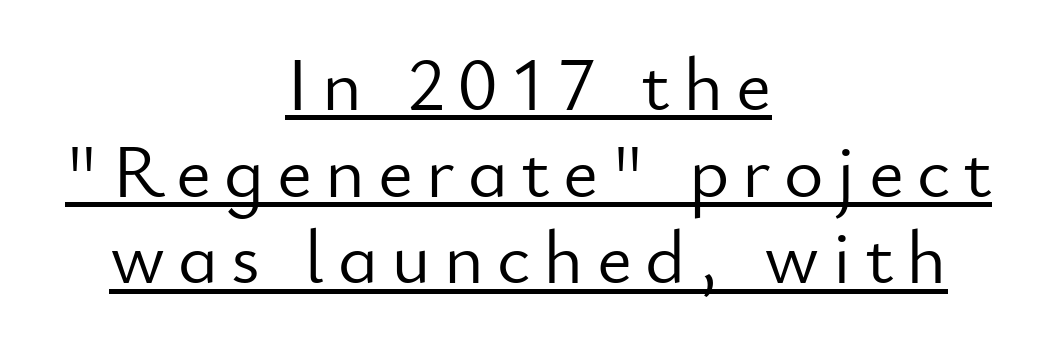
Q: Is the text bold? A: No.
Q: Is the text italic (slanted)? A: No, it is upright.
Q: Is the typeface a serif or a sans-serif typeface? A: Sans-serif.
Q: Is the text underlined? A: Yes.
Q: How is the paragraph aligned? A: Centered.
Q: Is the spacing between lines tight, normal or loose? A: Tight.
Q: Width (condensed, normal, or wide)? A: Normal.
Q: Stroke contrast? A: Low.
Q: x-height? A: Small.
Q: Monospaced? A: No.
